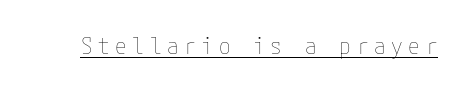
Q: Is the text bold? A: No.
Q: Is the text italic (slanted)? A: No, it is upright.
Q: Is the text underlined? A: Yes.
Q: Is the spacing between letters normal or unusually wide? A: Unusually wide.
